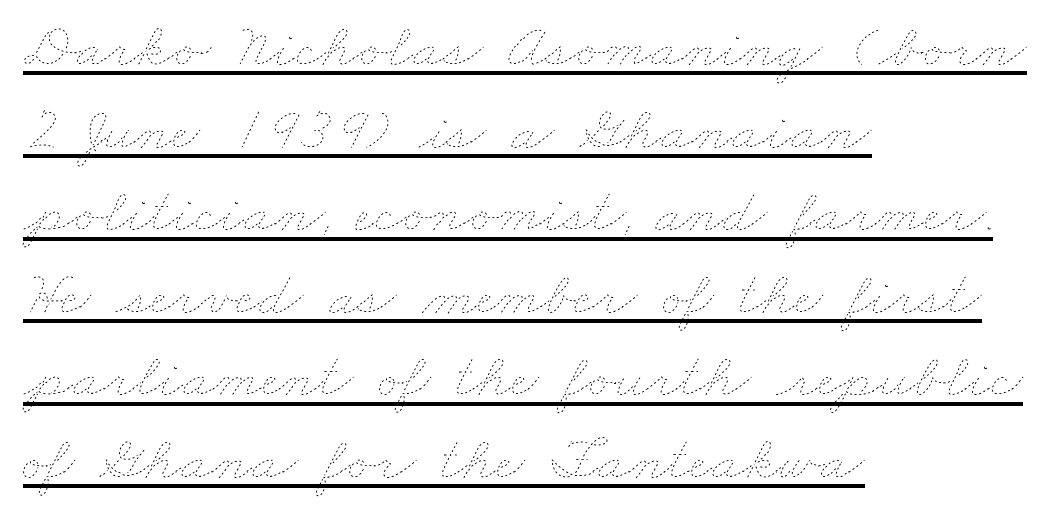
Leading matches the norm, producing a regular column. The rendering keeps characters at their native spacing. The lines are quadded left. Each letter keeps its own natural width here, so spacing adapts to shape.
